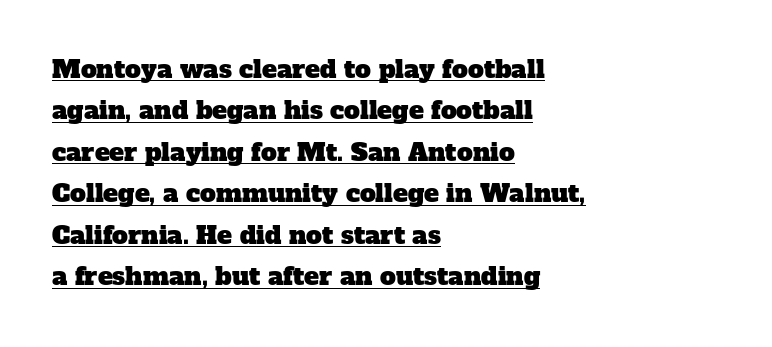
Summary of vertical rhythm: regular, with standard interline spacing. Notice how the passage keeps a crisp vertical edge on the left only. This sample uses plain, unmodified letter spacing. Caption: lettering with a line underneath.
